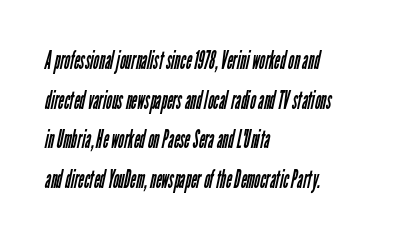
Short and long lines alike share a common starting point at left. Letters have the restrained weight of plain body copy at most. The passage shown stacks its lines at a standard gap. Default kerning and tracking; the words read as compact shapes. Any mark beneath the type? The region is blank.
